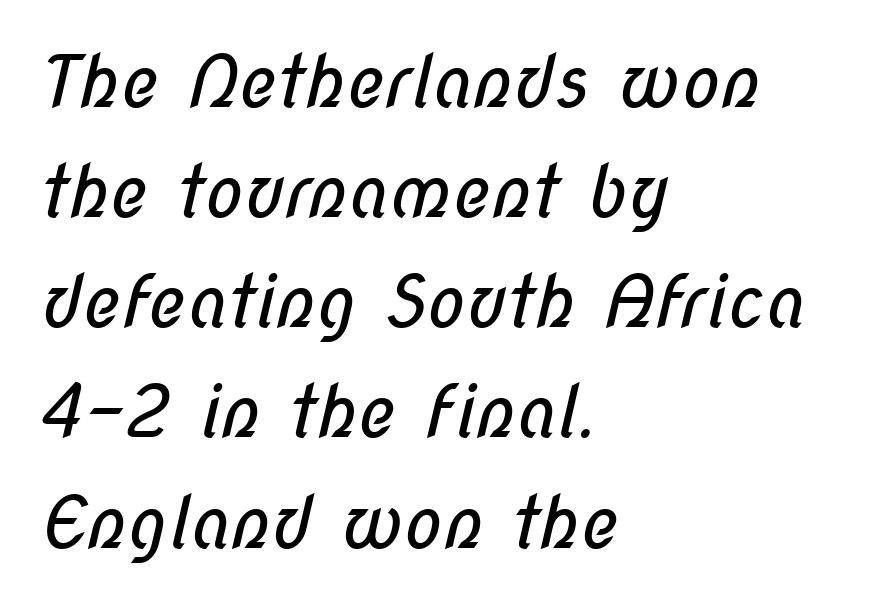
Q: Is the text bold? A: No.
Q: Is the typeface a serif or a sans-serif typeface? A: Sans-serif.
Q: Is the text underlined? A: No.
Q: How is the paragraph aligned? A: Left-aligned.
Q: Is the spacing between letters normal or unusually wide? A: Normal.
Q: Is the spacing between lines tight, normal or loose? A: Normal.
Q: Width (condensed, normal, or wide)? A: Condensed.
Q: Stroke contrast? A: Low.
Q: x-height? A: Medium.
Q: Monospaced? A: No.
